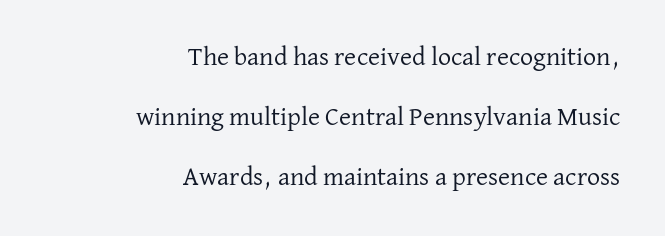
The image shows 26 px text type, upright; set right-aligned, loose line spacing (2.3x), normal letter spacing, not underlined.
